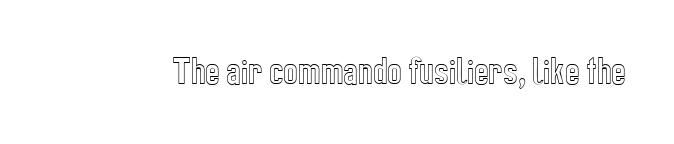
{"italic": "no", "width": "condensed", "x_height": "medium", "monospaced": "no", "underline": "no", "letter_spacing": "normal", "letter_spacing_em": 0.0, "glyph_px": 31}
